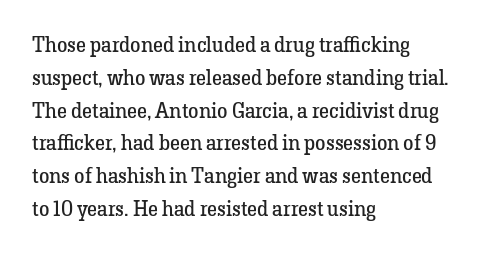
{"italic": "no", "bold": "no", "underline": "no", "align": "left", "line_spacing": "normal", "line_spacing_ratio": 1.56, "letter_spacing": "normal", "letter_spacing_em": 0.0, "glyph_px": 21}
